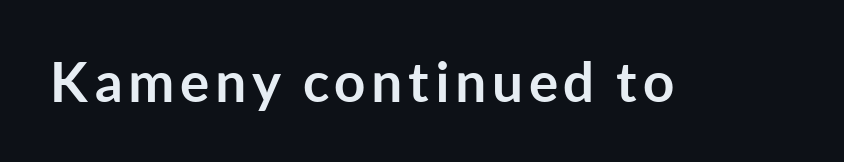
Tall strokes in this sample are plumb rather than angled. What kind of face is this? One without serifs — a sans. Decoration check: the copy has no underline. Its strokes are broad and dark, the hallmark of bold type.
